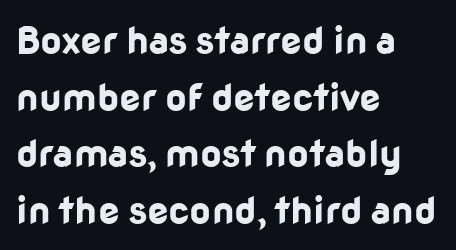
{"serif": "no", "italic": "no", "bold": "yes", "weight": "bold", "width": "normal", "stroke_contrast": "low", "x_height": "medium", "monospaced": "no", "underline": "no", "align": "left", "line_spacing": "normal", "line_spacing_ratio": 1.49, "letter_spacing": "normal", "letter_spacing_em": 0.0, "glyph_px": 38}
